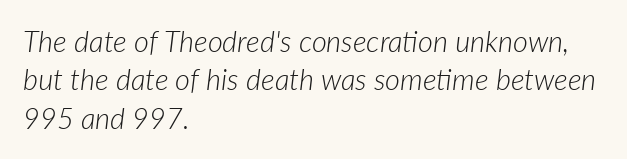
Regular leading. Nobody drew a line under any word here. No chunkiness to these letters — they're not bold. How are the letters spaced? Ordinarily, with no added tracking.
